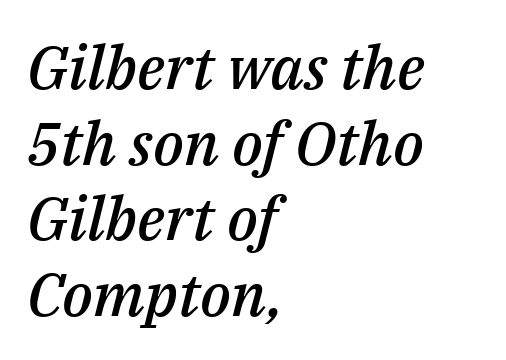
Designer's note — italics engaged. Each line starts at the same left margin while the right side varies. Words appear dense and cohesive because spacing is normal. Do the characters align in a grid? No, the font is proportional.
